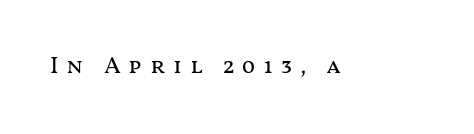
The space directly below the letters is spotless. The letters are spread apart with noticeably loose tracking. Upright lettering throughout. A light-to-regular cut is what we see here.
